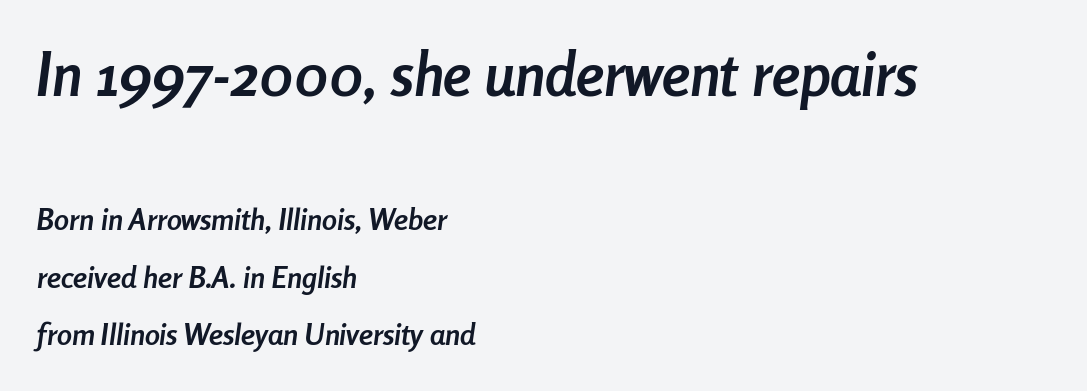
{"italic": "yes", "lean": "right", "slant_degrees": 8, "bold": "yes", "weight": "semibold", "width": "condensed", "stroke_contrast": "low", "x_height": "medium", "monospaced": "no", "underline": "no", "align": "left", "line_spacing": "loose", "line_spacing_ratio": 1.92, "letter_spacing": "normal", "letter_spacing_em": 0.0, "larger_block": "first", "size_ratio": 2.0, "glyph_px": 60}
